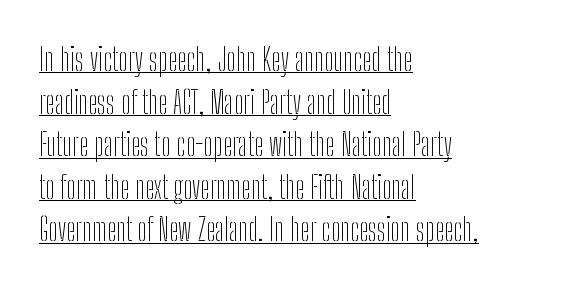
The image shows 32 px thin, condensed sans-serif type, upright; set left-aligned, normal line spacing (1.33x), normal letter spacing, underlined; low stroke contrast and a medium x-height.
